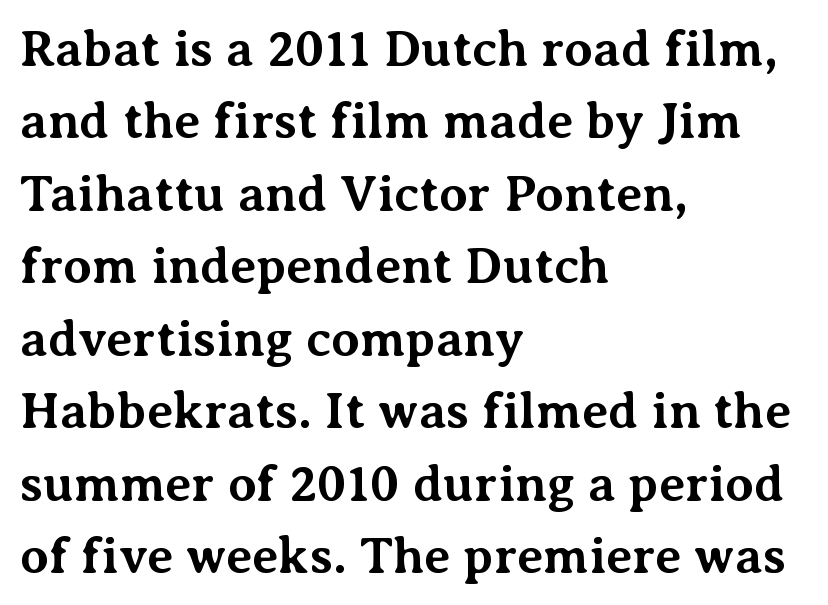
{"serif": "yes", "italic": "no", "bold": "yes", "weight": "bold", "width": "normal", "stroke_contrast": "medium", "x_height": "medium", "monospaced": "no", "underline": "no", "align": "left", "line_spacing": "normal", "line_spacing_ratio": 1.42, "letter_spacing": "normal", "letter_spacing_em": 0.0, "glyph_px": 51}
